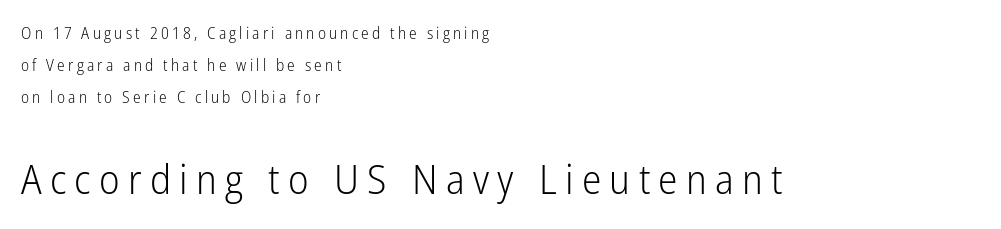
Q: Is the text bold? A: No.
Q: Is the text italic (slanted)? A: No, it is upright.
Q: Is the typeface a serif or a sans-serif typeface? A: Sans-serif.
Q: Is the text underlined? A: No.
Q: How is the paragraph aligned? A: Left-aligned.
Q: Is the spacing between letters normal or unusually wide? A: Unusually wide.
Q: Is the spacing between lines tight, normal or loose? A: Loose.
Q: Which block of text is set in a larger size, the first (top) or the second (bottom)? A: The second (bottom) one.
Q: Width (condensed, normal, or wide)? A: Condensed.
Q: Stroke contrast? A: Low.
Q: x-height? A: Medium.
Q: Monospaced? A: No.
